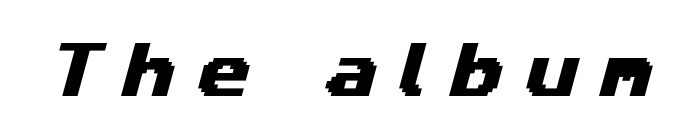
{"serif": "no", "width": "wide", "stroke_contrast": "medium", "x_height": "medium", "monospaced": "no", "underline": "no", "letter_spacing": "wide", "letter_spacing_em": 0.35, "glyph_px": 61}
